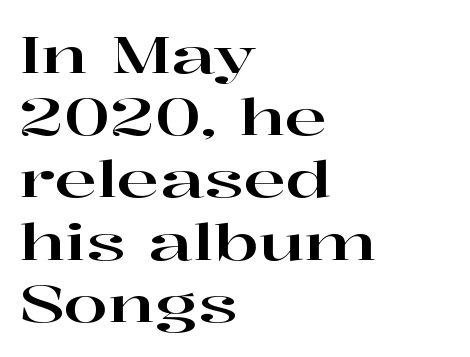
The image shows 51 px wide serif type, upright; set left-aligned, line spacing 1.22x, normal letter spacing, not underlined; high stroke contrast and a medium x-height.
